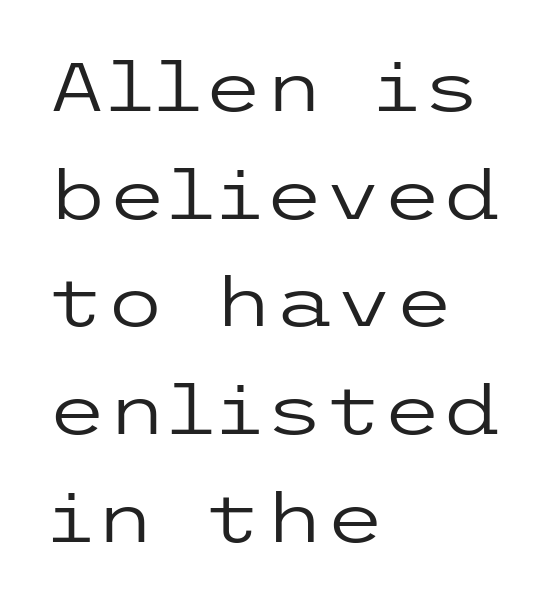
The image shows 69 px regular-weight, wide sans-serif type, upright; set left-aligned, normal line spacing (1.56x), normal letter spacing, not underlined; low stroke contrast and a medium x-height.
